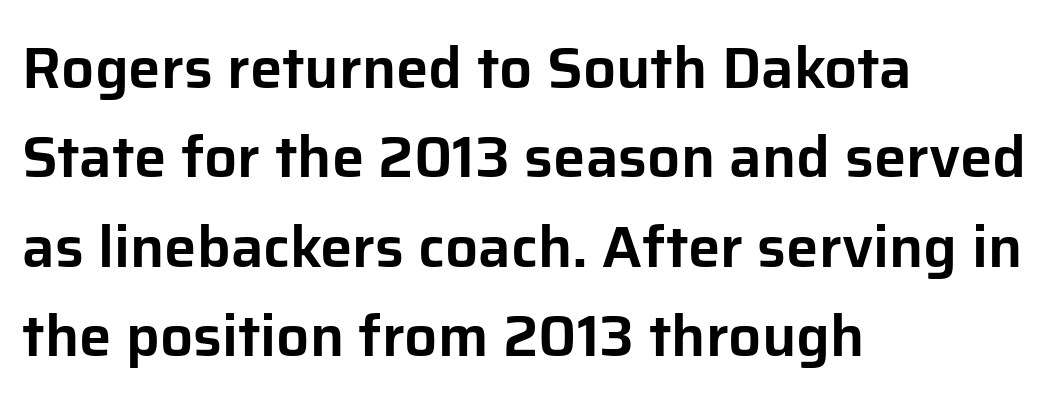
The face used here is rendered with its standard letterfit. Descenders hang freely into open space. This sample has the flowing, uneven cadence of proportional lettering. Nothing sits at the stroke ends, so this counts as sans-serif.
